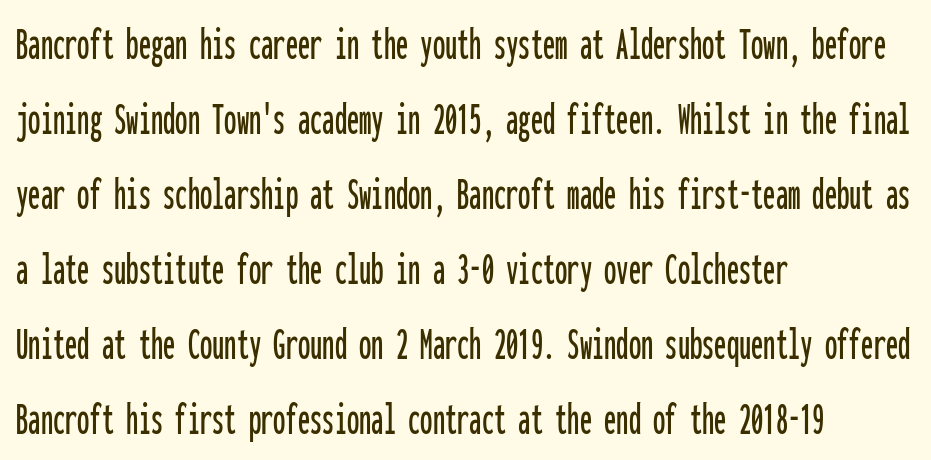
Notice how descenders clear the ascenders below comfortably — that's standard leading. Compared with a centered layout, this one pins lines to the left instead. Italic? Not at all — the glyphs are vertical. Honestly, there is no underline to notice here at all. Words appear dense and cohesive because spacing is normal.
